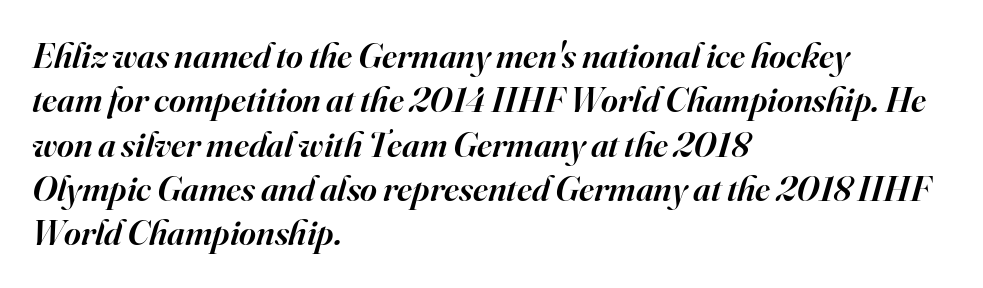
Q: Is the text bold? A: Semi-bold.
Q: Is the text italic (slanted)? A: Yes, it leans right by about 16 degrees.
Q: Is the typeface a serif or a sans-serif typeface? A: Serif.
Q: Is the text underlined? A: No.
Q: How is the paragraph aligned? A: Left-aligned.
Q: Is the spacing between letters normal or unusually wide? A: Normal.
Q: Width (condensed, normal, or wide)? A: Normal.
Q: Stroke contrast? A: High.
Q: x-height? A: Small.
Q: Monospaced? A: No.
